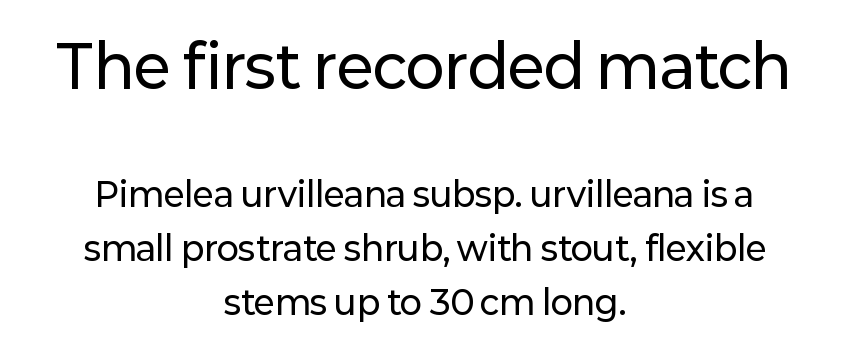
The image shows 58 px sans-serif type, upright; set centered, normal line spacing (1.64x), normal letter spacing, not underlined; the first (top) block is 1.76x larger; low stroke contrast and a medium x-height.
